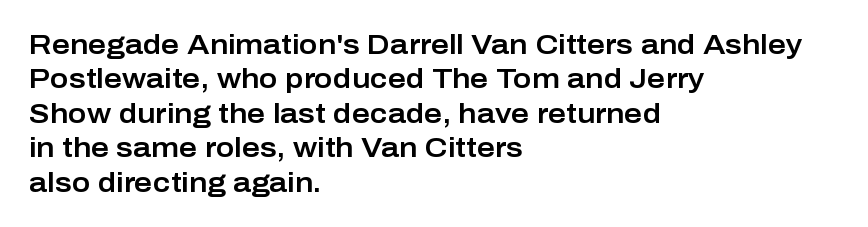
{"serif": "no", "italic": "no", "width": "normal", "stroke_contrast": "low", "x_height": "medium", "monospaced": "no", "underline": "no", "align": "left", "line_spacing_ratio": 1.23, "letter_spacing": "normal", "letter_spacing_em": 0.0, "glyph_px": 28}
